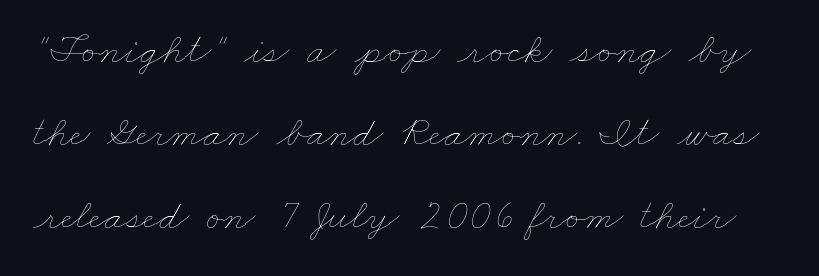
The image shows 43 px thin, wide type; set loose line spacing (1.93x), normal letter spacing, not underlined; low stroke contrast and a small x-height.
